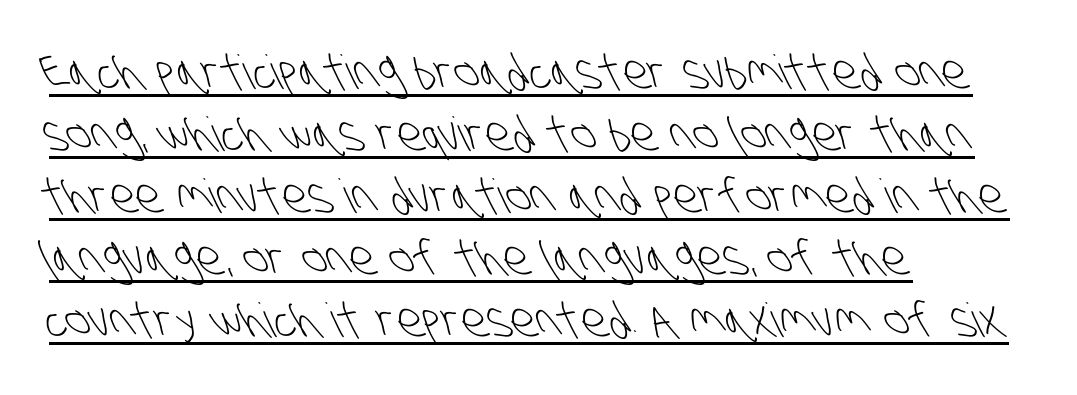
{"serif": "no", "bold": "no", "weight": "light", "width": "condensed", "stroke_contrast": "low", "x_height": "large", "monospaced": "no", "underline": "yes", "align": "left", "line_spacing": "normal", "line_spacing_ratio": 1.32, "letter_spacing": "normal", "letter_spacing_em": 0.0, "glyph_px": 47}
